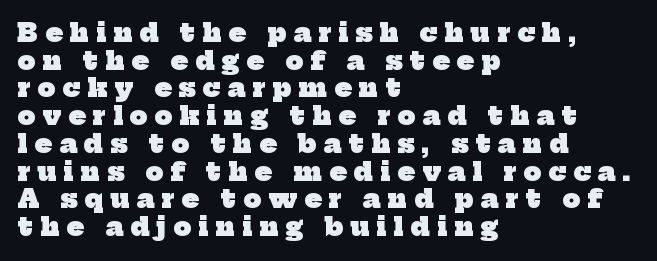
The image shows 25 px bold type; set left-aligned, tight line spacing (1.11x), unusually wide letter spacing (+0.29 em), not underlined.
